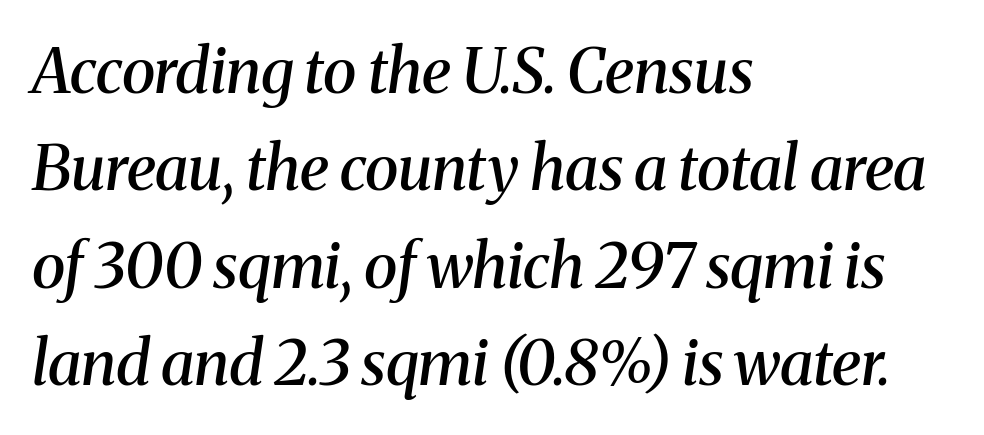
Students, this is semibold: more ink than regular, less than bold. A typesetter would call this zero additional tracking. Is this a fixed-width face? No — the glyphs have proportional, varying widths. Check under the words: just untouched page. Stroke terminals: seriffed. Caption: multi-line text, flush left, ragged right.
